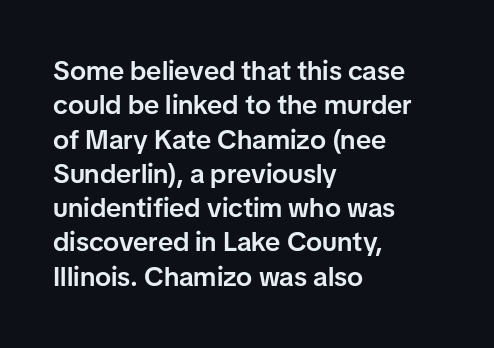
The image shows 27 px text type, upright; set left-aligned, normal line spacing (1.27x), normal letter spacing, not underlined.
